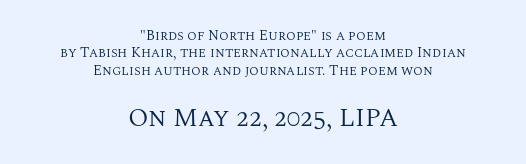
{"italic": "no", "bold": "no", "underline": "no", "align": "center", "line_spacing_ratio": 1.24, "letter_spacing": "normal", "letter_spacing_em": 0.0, "larger_block": "second", "size_ratio": 1.86, "glyph_px": 26}
